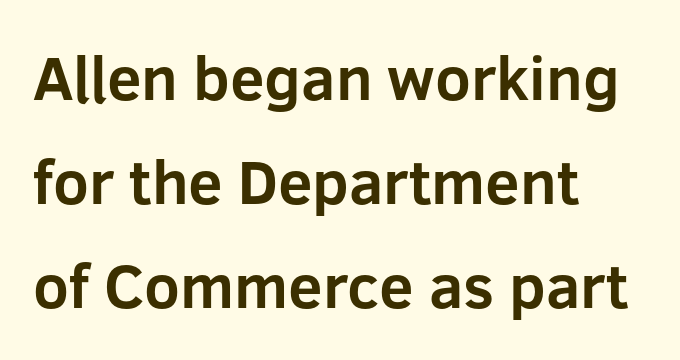
{"serif": "no", "italic": "no", "bold": "yes", "weight": "bold", "width": "normal", "stroke_contrast": "low", "x_height": "medium", "monospaced": "no", "underline": "no", "align": "left", "line_spacing": "normal", "line_spacing_ratio": 1.68, "letter_spacing": "normal", "letter_spacing_em": 0.0, "glyph_px": 62}
